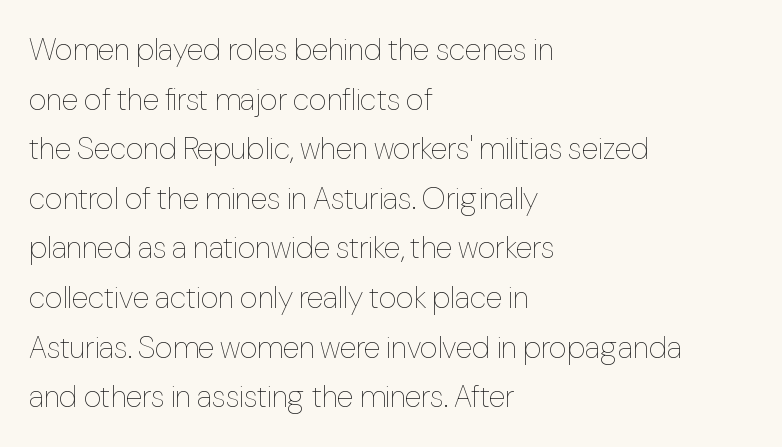
The image shows 31 px thin, condensed type, upright; set left-aligned, normal line spacing (1.6x), normal letter spacing, not underlined; low stroke contrast and a medium x-height.
